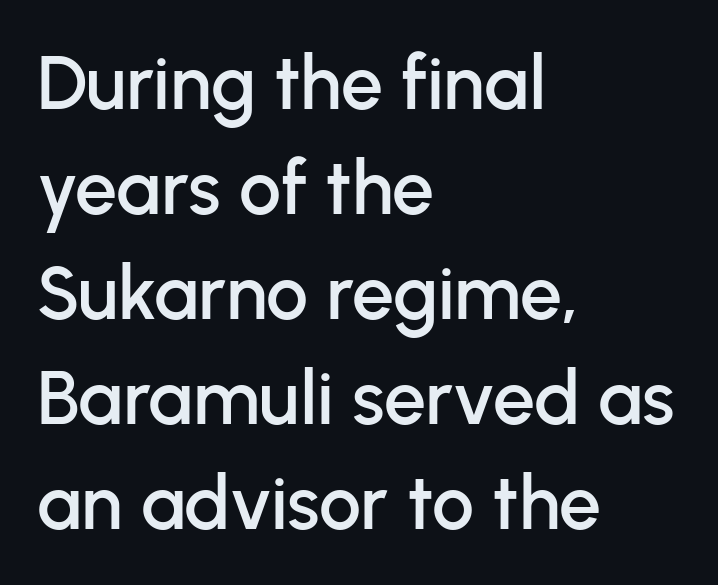
Q: Is the text italic (slanted)? A: No, it is upright.
Q: Is the typeface a serif or a sans-serif typeface? A: Sans-serif.
Q: Is the text underlined? A: No.
Q: How is the paragraph aligned? A: Left-aligned.
Q: Is the spacing between letters normal or unusually wide? A: Normal.
Q: Is the spacing between lines tight, normal or loose? A: Normal.
Q: Width (condensed, normal, or wide)? A: Normal.
Q: Stroke contrast? A: Low.
Q: x-height? A: Medium.
Q: Monospaced? A: No.
